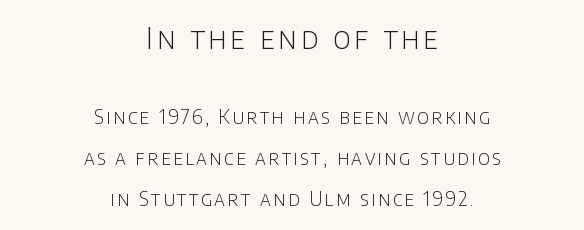
The image shows 29 px light sans-serif type, upright; set centered, loose line spacing (2.14x), not underlined; the first (top) block is 1.53x larger; low stroke contrast and a large x-height.
